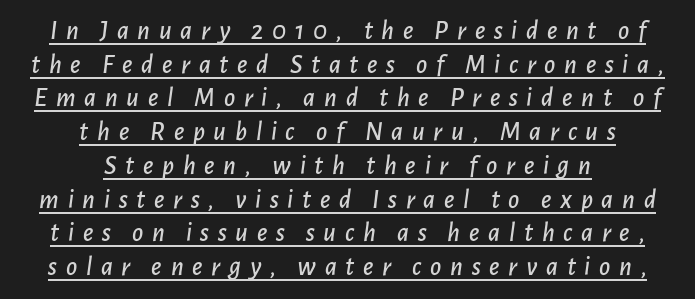
{"italic": "yes", "lean": "right", "slant_degrees": 7, "underline": "yes", "align": "center", "line_spacing": "normal", "line_spacing_ratio": 1.25, "letter_spacing": "wide", "letter_spacing_em": 0.32, "glyph_px": 27}
